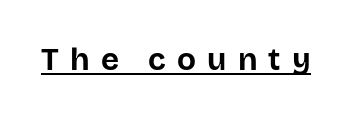
Q: Is the text bold? A: Yes.
Q: Is the text italic (slanted)? A: No, it is upright.
Q: Is the typeface a serif or a sans-serif typeface? A: Sans-serif.
Q: Is the text underlined? A: Yes.
Q: Is the spacing between letters normal or unusually wide? A: Unusually wide.
Q: Width (condensed, normal, or wide)? A: Normal.
Q: Stroke contrast? A: Low.
Q: x-height? A: Large.
Q: Monospaced? A: No.
